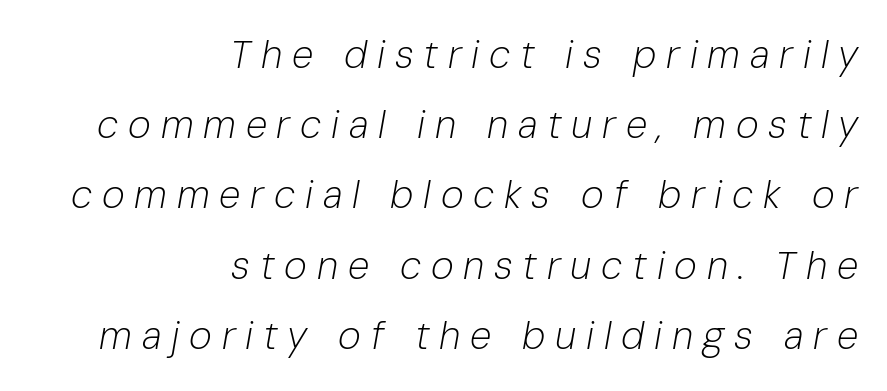
The image shows 39 px light type, italic (leaning right); set right-aligned, line spacing 1.8x, unusually wide letter spacing (+0.25 em), not underlined; low stroke contrast and a medium x-height.
